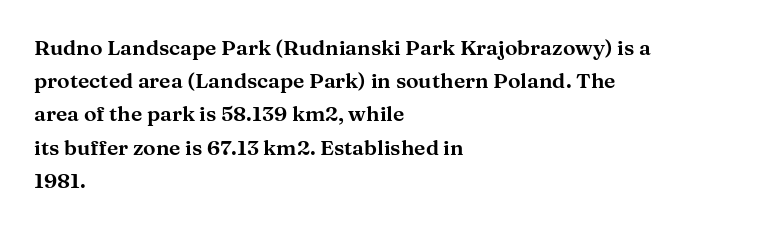
{"italic": "no", "underline": "no", "align": "left", "line_spacing": "normal", "line_spacing_ratio": 1.58, "letter_spacing": "normal", "letter_spacing_em": 0.0, "glyph_px": 21}
